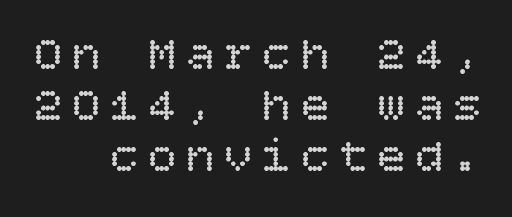
Q: Is the text bold? A: No.
Q: Is the text italic (slanted)? A: No, it is upright.
Q: Is the text underlined? A: No.
Q: Is the spacing between letters normal or unusually wide? A: Unusually wide.
Q: Is the spacing between lines tight, normal or loose? A: Tight.
Q: Width (condensed, normal, or wide)? A: Normal.
Q: Stroke contrast? A: Low.
Q: x-height? A: Large.
